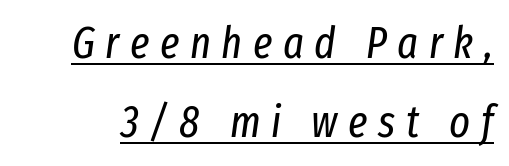
{"italic": "yes", "lean": "right", "slant_degrees": 8, "bold": "no", "weight": "regular", "width": "condensed", "stroke_contrast": "low", "x_height": "medium", "monospaced": "no", "underline": "yes", "line_spacing_ratio": 1.8, "letter_spacing": "wide", "letter_spacing_em": 0.24, "glyph_px": 44}
